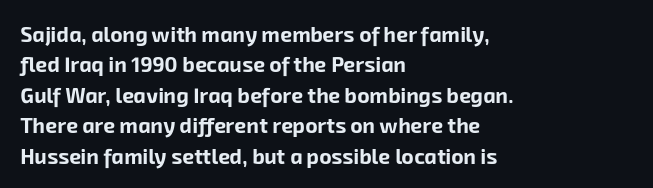
Q: Is the text bold? A: Yes.
Q: Is the text underlined? A: No.
Q: How is the paragraph aligned? A: Left-aligned.
Q: Is the spacing between letters normal or unusually wide? A: Normal.
Q: Is the spacing between lines tight, normal or loose? A: Normal.
